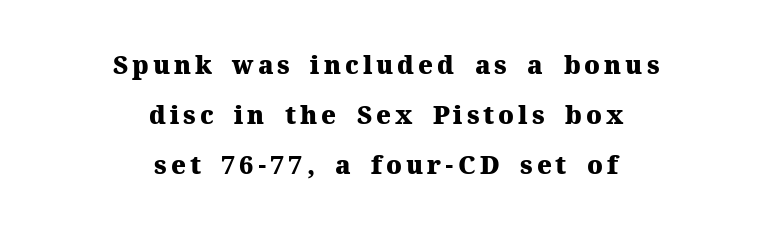
Q: Is the text bold? A: Yes.
Q: Is the text italic (slanted)? A: No, it is upright.
Q: Is the text underlined? A: No.
Q: How is the paragraph aligned? A: Centered.
Q: Is the spacing between lines tight, normal or loose? A: Loose.
